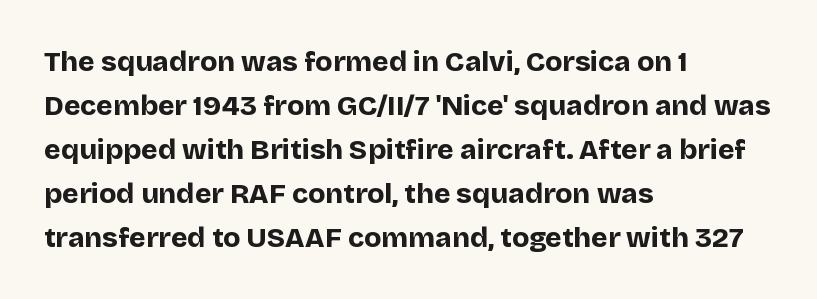
Q: Is the text bold? A: Yes.
Q: Is the text italic (slanted)? A: No, it is upright.
Q: Is the typeface a serif or a sans-serif typeface? A: Sans-serif.
Q: Is the text underlined? A: No.
Q: How is the paragraph aligned? A: Left-aligned.
Q: Is the spacing between letters normal or unusually wide? A: Normal.
Q: Is the spacing between lines tight, normal or loose? A: Normal.
Q: Width (condensed, normal, or wide)? A: Normal.
Q: Stroke contrast? A: Low.
Q: x-height? A: Large.
Q: Monospaced? A: No.
